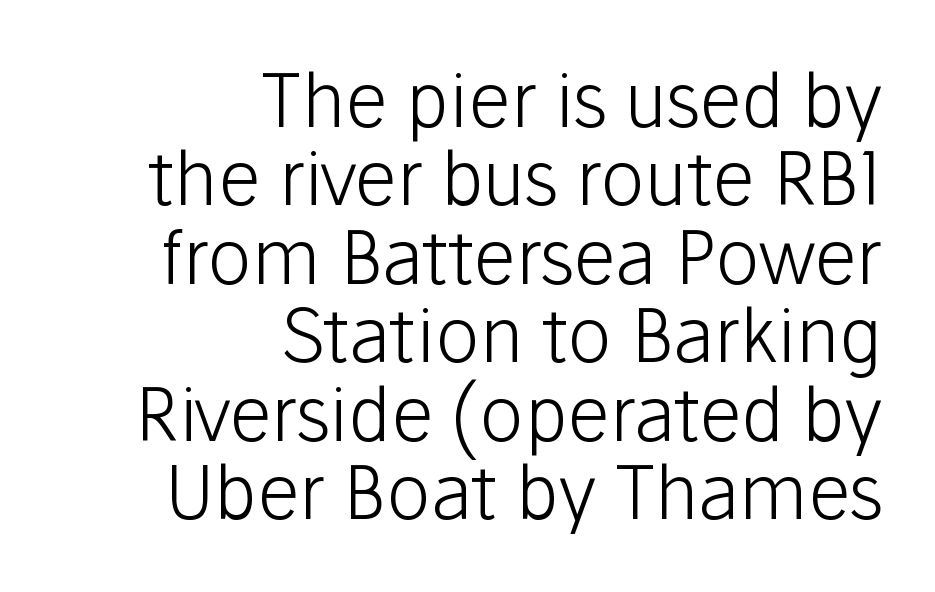
Successive baselines arrive quickly, one right under another. Decoration check: the copy has no underline. Proportional: the letters do not fall into vertical columns. Typeset ragged left — the right edge is the straight one. This is not heavy type; no bold has been used.
